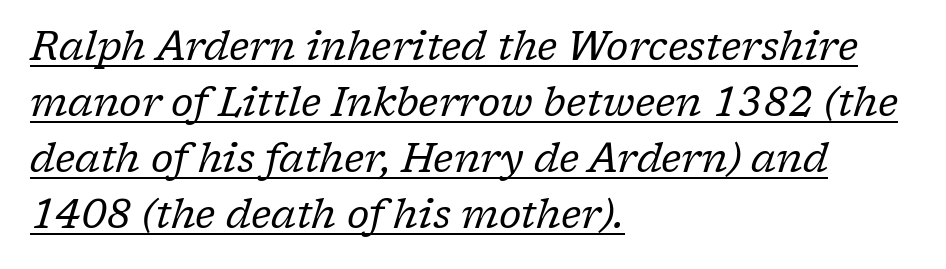
Q: Is the text bold? A: No.
Q: Is the text italic (slanted)? A: Yes, it leans right by about 17 degrees.
Q: Is the typeface a serif or a sans-serif typeface? A: Serif.
Q: Is the text underlined? A: Yes.
Q: How is the paragraph aligned? A: Left-aligned.
Q: Is the spacing between letters normal or unusually wide? A: Normal.
Q: Is the spacing between lines tight, normal or loose? A: Normal.
Q: Width (condensed, normal, or wide)? A: Normal.
Q: Stroke contrast? A: Low.
Q: x-height? A: Medium.
Q: Monospaced? A: No.
